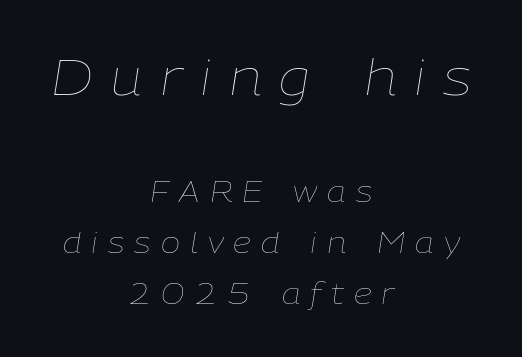
The designer gave the opening block more size than the closing block. Counters stay open thanks to moderate or lighter strokes. The font's italic variant was chosen for this text. Visually the block forms a symmetrical silhouette, jagged on both flanks. Short note: letters widely spaced.
